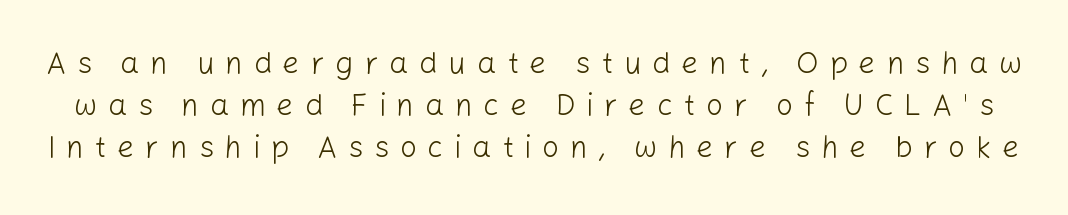
In terms of posture, this sample is upright. Examine the stroke ends and you'll find no serifs. Has an underline been added? It has not. Compared with typical paragraphs, the rows here are spaced about the same. The face used here is proportionally spaced, like ordinary book or web type.
